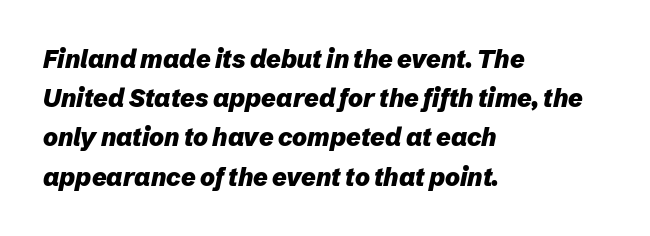
The image shows 25 px bold type, italic (leaning right); set left-aligned, normal line spacing (1.57x), normal letter spacing, not underlined.
